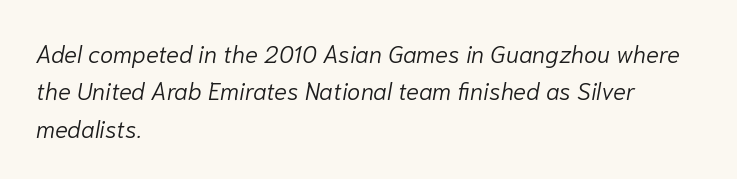
Letters have the restrained weight of plain body copy at most. Regarding leading, the lines here are spaced in the standard way. This rendering features lettering with no underline. Line beginnings align vertically; line endings do not. Honestly, the letter spacing is just normal — you wouldn't notice it.
